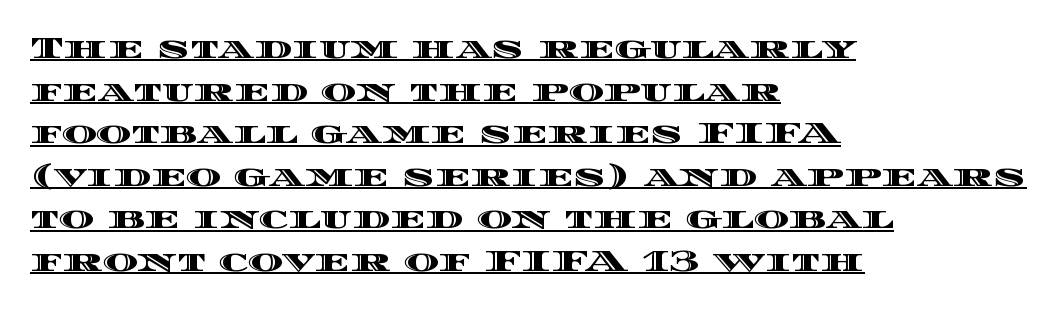
Q: Is the text italic (slanted)? A: No, it is upright.
Q: Is the text underlined? A: Yes.
Q: How is the paragraph aligned? A: Left-aligned.
Q: Is the spacing between letters normal or unusually wide? A: Normal.
Q: Is the spacing between lines tight, normal or loose? A: Normal.
Q: Width (condensed, normal, or wide)? A: Wide.
Q: x-height? A: Large.
Q: Monospaced? A: No.
